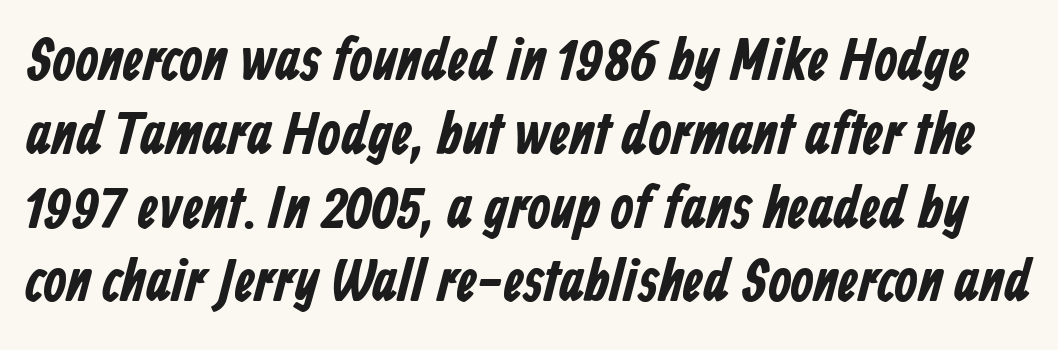
The image shows 60 px bold, condensed sans-serif type; set line spacing 1.23x, normal letter spacing, not underlined; low stroke contrast and a medium x-height.
